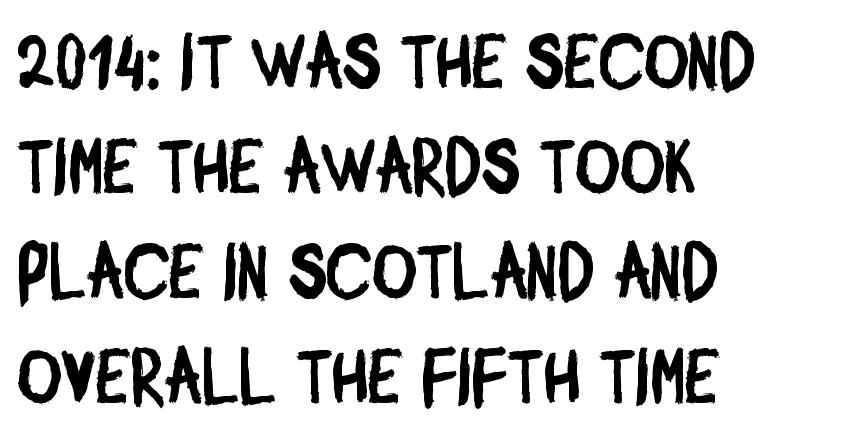
{"serif": "no", "width": "condensed", "stroke_contrast": "low", "x_height": "large", "monospaced": "no", "underline": "no", "align": "left", "line_spacing": "normal", "line_spacing_ratio": 1.38, "letter_spacing": "normal", "letter_spacing_em": 0.0, "glyph_px": 76}
